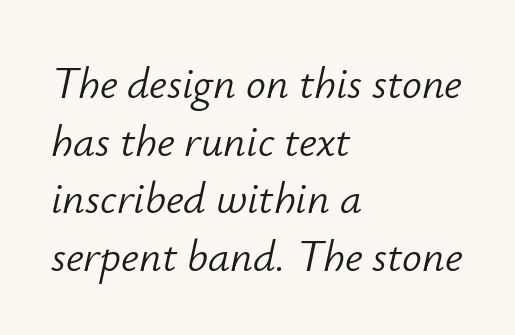
Spacing verdict: proportional, widths tailored to each character. The designer left line spacing at the default. One-word summary of the alignment: left. The typography opts for an oblique posture over an upright one.
